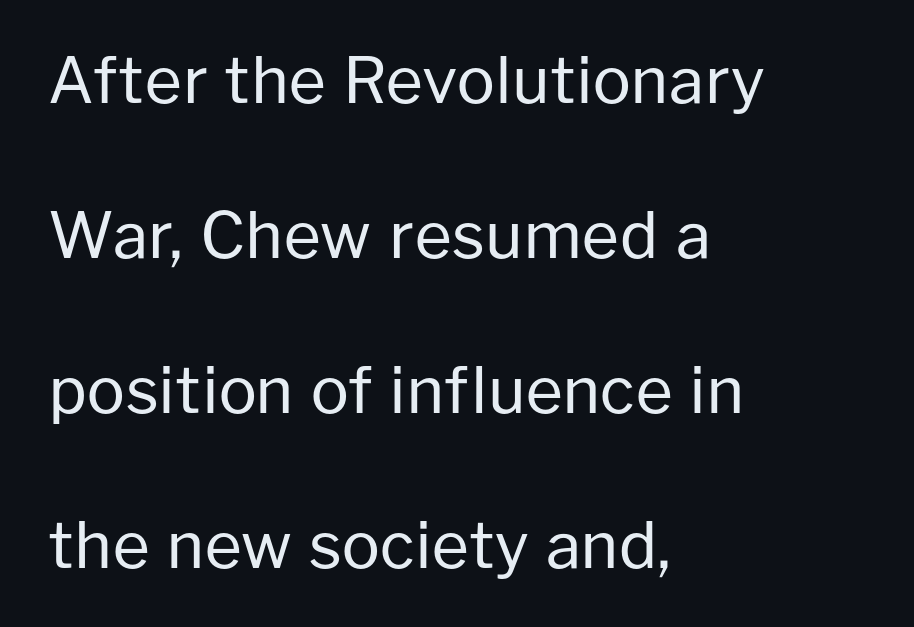
{"serif": "no", "italic": "no", "bold": "no", "weight": "regular", "width": "normal", "stroke_contrast": "low", "x_height": "medium", "monospaced": "no", "underline": "no", "align": "left", "line_spacing": "loose", "line_spacing_ratio": 2.42, "letter_spacing": "normal", "letter_spacing_em": 0.0, "glyph_px": 64}
